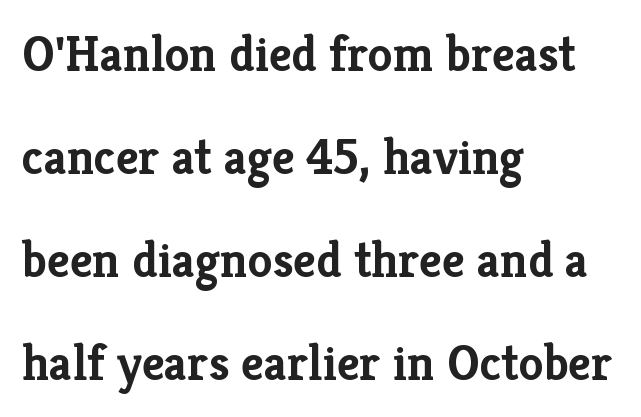
The image shows 50 px semibold serif type, upright; set left-aligned, loose line spacing (2.06x), normal letter spacing, not underlined; low stroke contrast and a medium x-height.
